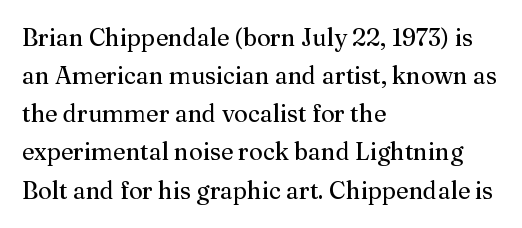
Is there much room between lines? A standard amount, neither cramped nor airy. A roman cut, with each character standing at attention. How are the letters spaced? Ordinarily, with no added tracking. This rendering features lettering with no underline. The paragraph shown leans on its left margin. The weight tops out at a normal text grade.
